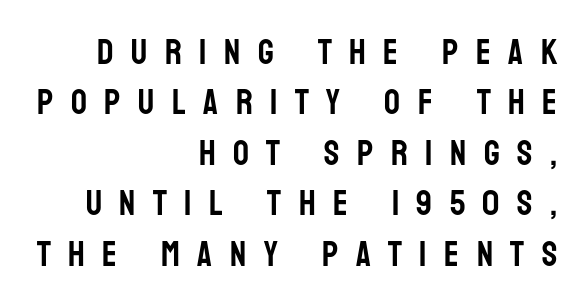
The image shows 35 px condensed sans-serif type, upright; set right-aligned, normal line spacing (1.44x), unusually wide letter spacing (+0.5 em), not underlined; low stroke contrast and a large x-height.
